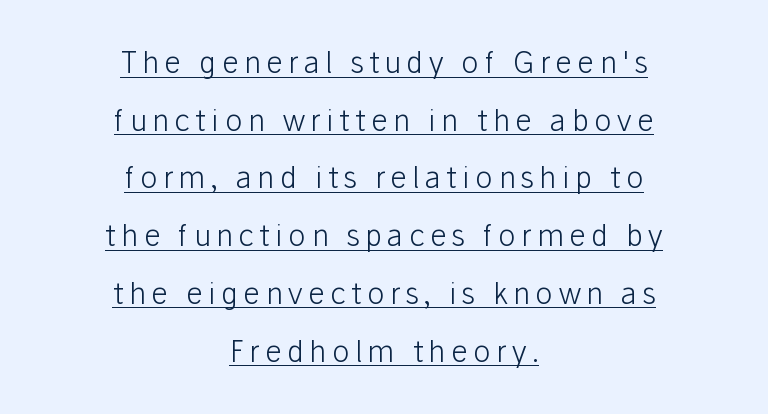
This sample is center-justified, so both line endings float freely. Looks like regular typesetting: each glyph gets only the width it needs. Leading is clearly above the norm, producing a sparse column. Posture: upright roman. Each letter's strokes conclude bluntly, with no projecting serifs.
